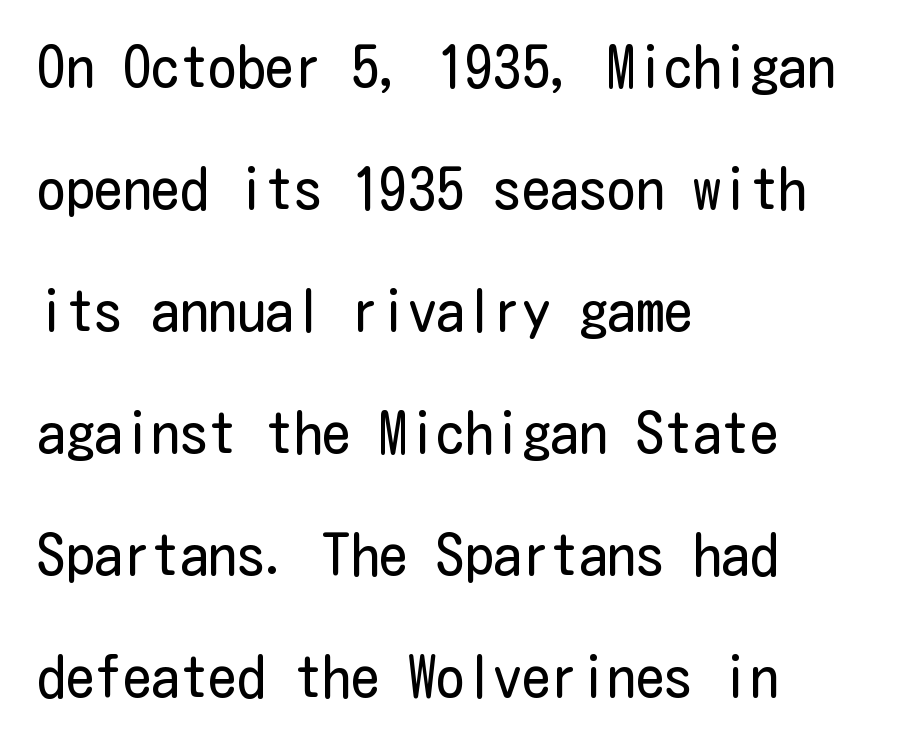
The image shows 57 px regular-weight, condensed sans-serif type, upright; set left-aligned, loose line spacing (2.14x), normal letter spacing, not underlined; low stroke contrast and a medium x-height.
